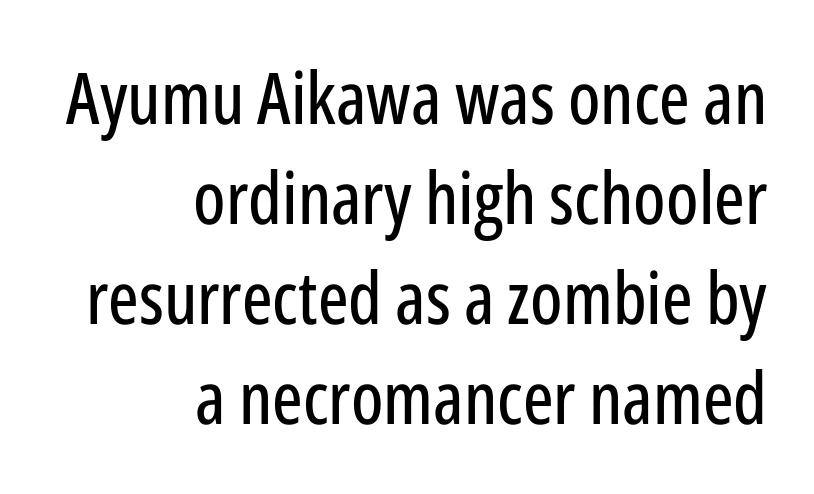
The image shows 72 px condensed sans-serif type, upright; set right-aligned, normal line spacing (1.39x), normal letter spacing, not underlined; low stroke contrast and a medium x-height.
